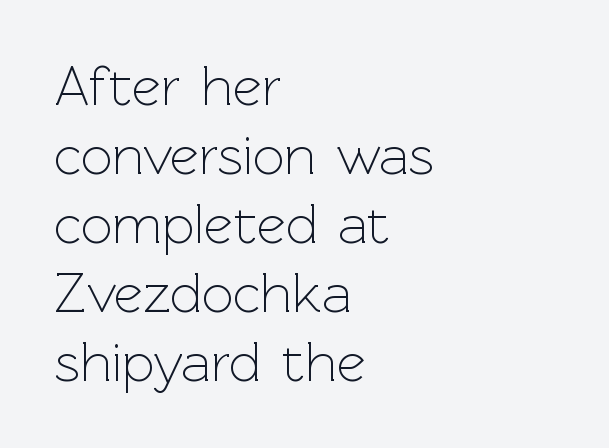
{"serif": "no", "italic": "no", "bold": "no", "weight": "light", "width": "normal", "x_height": "medium", "monospaced": "no", "underline": "no", "align": "left", "line_spacing_ratio": 1.23, "letter_spacing": "normal", "letter_spacing_em": 0.0, "glyph_px": 56}
